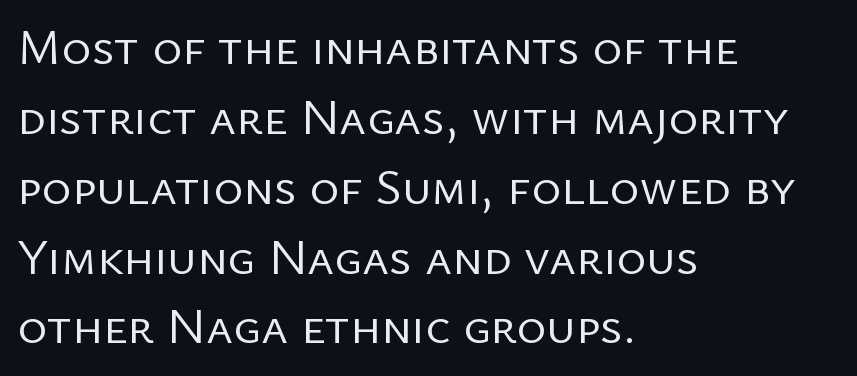
{"serif": "no", "italic": "no", "bold": "no", "weight": "regular", "width": "normal", "stroke_contrast": "low", "x_height": "medium", "monospaced": "no", "underline": "no", "align": "left", "line_spacing": "normal", "line_spacing_ratio": 1.37, "letter_spacing": "normal", "letter_spacing_em": 0.0, "glyph_px": 51}
